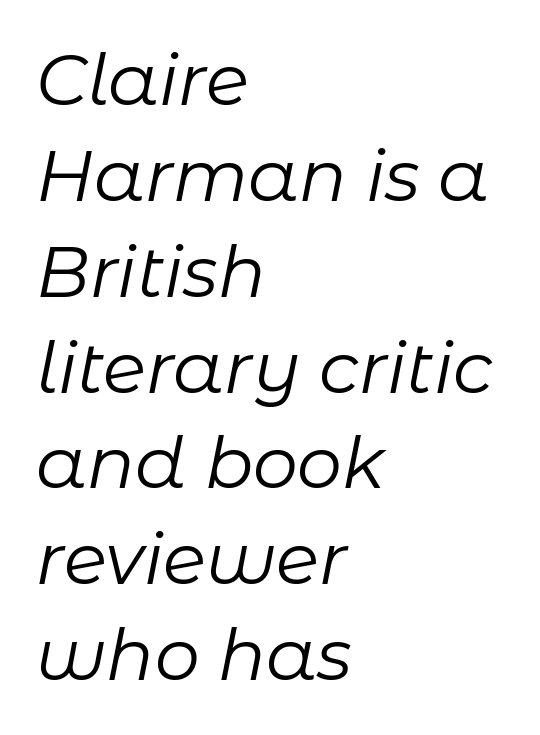
Q: Is the text bold? A: No.
Q: Is the text italic (slanted)? A: Yes, it leans right by about 11 degrees.
Q: Is the text underlined? A: No.
Q: How is the paragraph aligned? A: Left-aligned.
Q: Is the spacing between letters normal or unusually wide? A: Normal.
Q: Is the spacing between lines tight, normal or loose? A: Normal.
Q: Width (condensed, normal, or wide)? A: Normal.
Q: Stroke contrast? A: Low.
Q: x-height? A: Medium.
Q: Monospaced? A: No.
